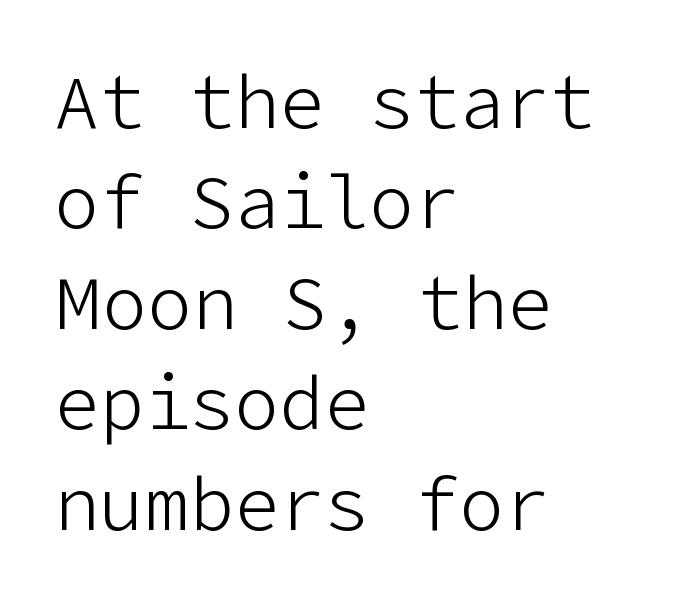
The typeface has the unassuming heft of standard copy or less. Evenly set lines give the paragraph a standard silhouette. This rendering uses left alignment, leaving the right contour irregular. Between one letter and the next there's only the usual sliver of space.
